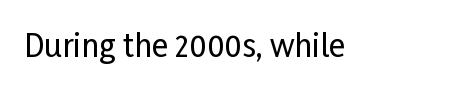
Note the varied advance widths — an 'i' is clearly narrower than an 'm'. Clear beneath every line of the passage. These lines keep a tight, regular rhythm from letter to letter. This is roman type, the default non-slanted kind.
